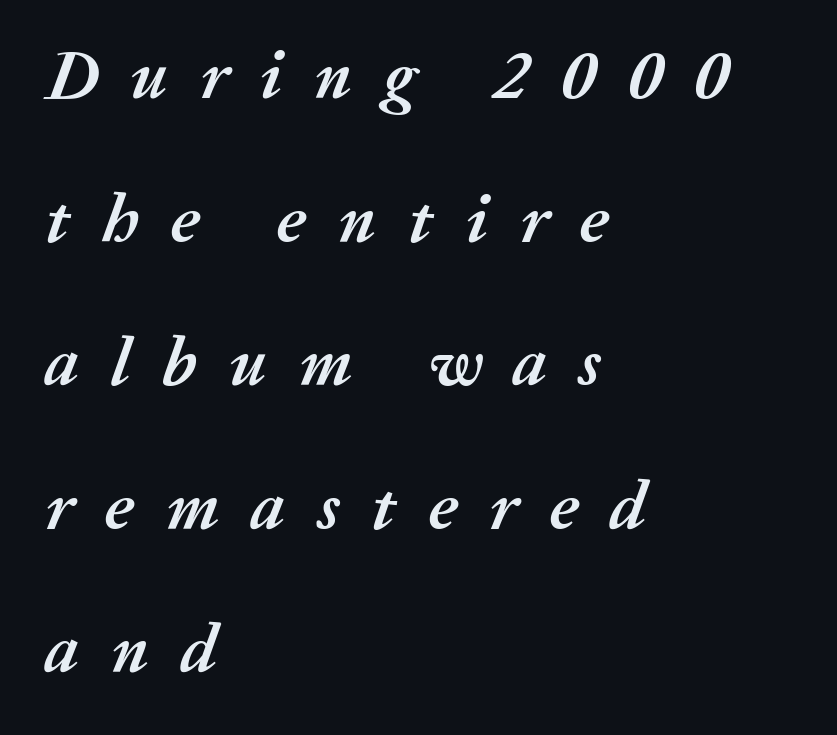
The image shows 69 px semibold type, italic (leaning right); set left-aligned, loose line spacing (2.08x), unusually wide letter spacing (+0.46 em), not underlined; medium stroke contrast and a medium x-height.
